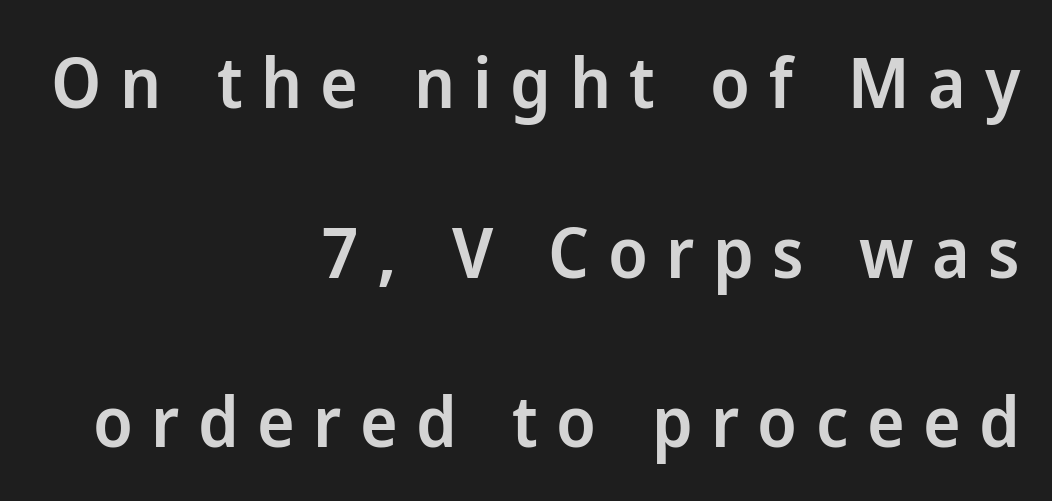
Horizontally, the lines are justified to the trailing edge only. Designer's note — italics off, roman on. The words here are not underlined. Display-style spreading of the glyphs; the letterfit is very open. Think of a printed novel: that variable character pitch is what you see here. I'd call this a sans setting — the letters go barefoot.
